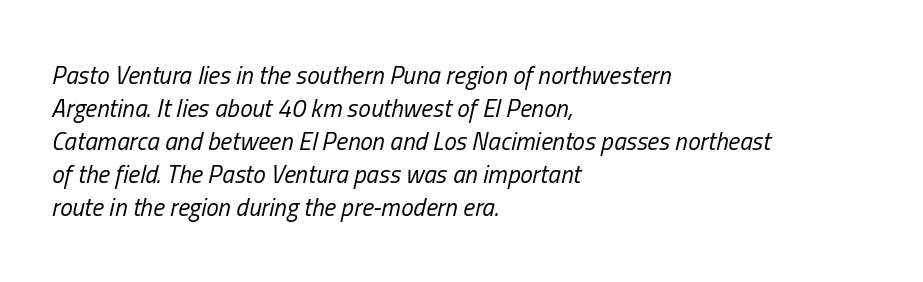
Ink coverage per letter is moderate at most. Interline gaps are of average width in this sample. These lines stack with their left ends in a neat column. This sample uses an oblique cut, with every glyph tilted off the vertical. Lines of text with bare space underneath. Between one letter and the next there's only the usual sliver of space.
